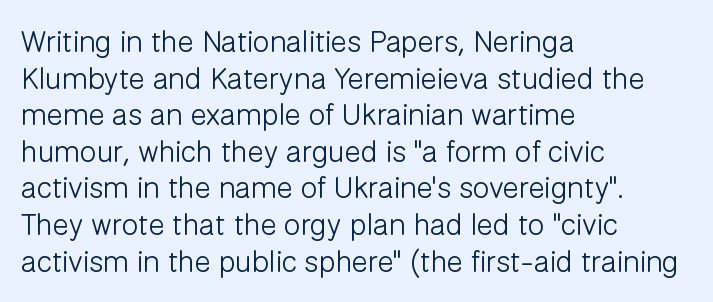
The image shows 30 px light sans-serif type, upright; set left-aligned, line spacing 1.22x, normal letter spacing, not underlined; low stroke contrast and a medium x-height.
